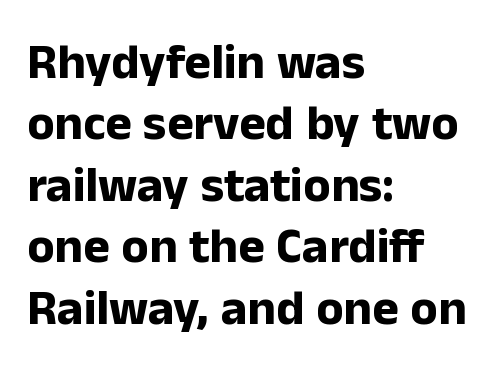
It's the straight-up-and-down kind of type. I'd describe the lettering as bold — thick and assertive. Alignment: flush left. Think of a printed novel: that variable character pitch is what you see here. The face used here is a sans, in the tradition of grotesques and geometrics. This rendering features lettering with no underline.
